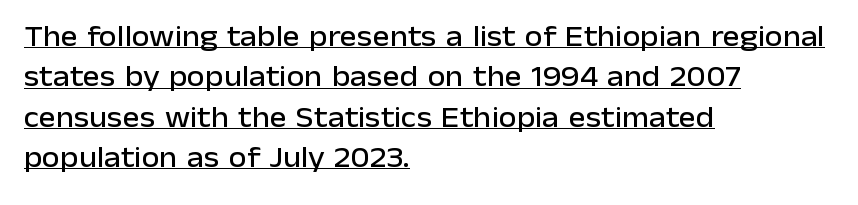
{"serif": "no", "italic": "no", "width": "normal", "stroke_contrast": "low", "x_height": "medium", "monospaced": "no", "underline": "yes", "align": "left", "line_spacing": "normal", "line_spacing_ratio": 1.39, "letter_spacing": "normal", "letter_spacing_em": 0.0, "glyph_px": 29}
